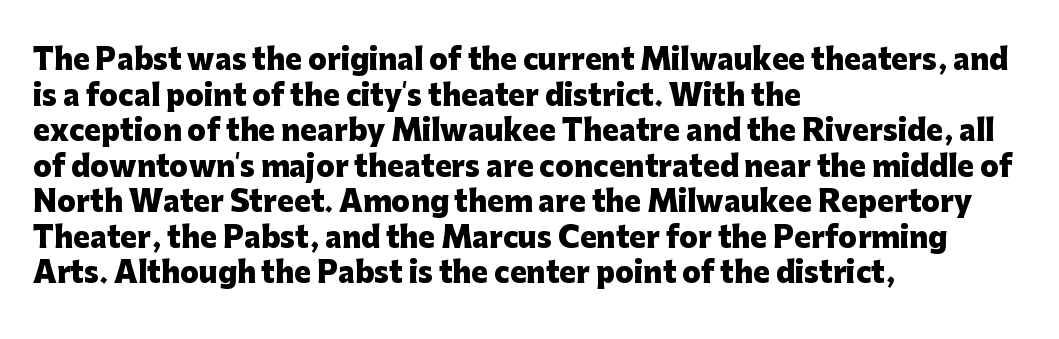
Q: Is the text bold? A: Yes.
Q: Is the text italic (slanted)? A: No, it is upright.
Q: Is the typeface a serif or a sans-serif typeface? A: Sans-serif.
Q: Is the text underlined? A: No.
Q: How is the paragraph aligned? A: Left-aligned.
Q: Is the spacing between letters normal or unusually wide? A: Normal.
Q: Is the spacing between lines tight, normal or loose? A: Normal.
Q: Width (condensed, normal, or wide)? A: Normal.
Q: Stroke contrast? A: Low.
Q: x-height? A: Medium.
Q: Monospaced? A: No.
